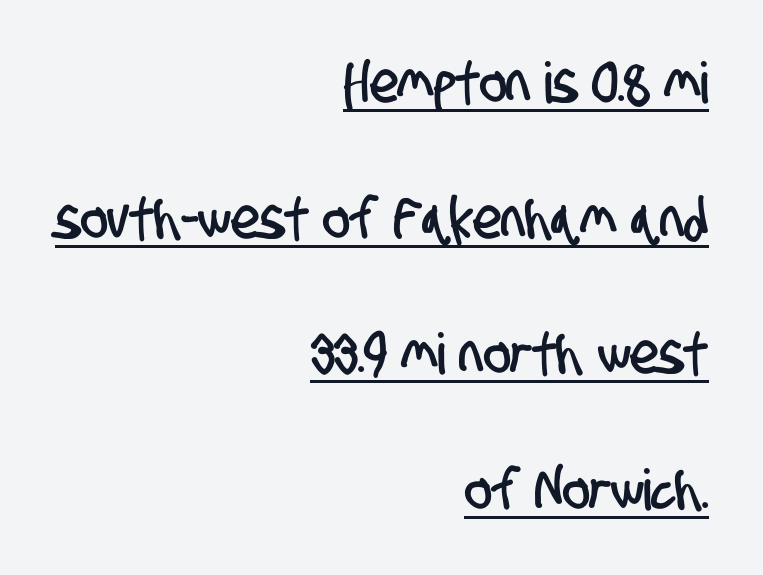
The block of text is sparse from top to bottom, with ample space between rows. Observe the ordinary spacing: letters are neighbours, not strangers. Teacher's note: observe the even right margin — that is flush-right alignment. Is this a sans? Yes — the strokes have no serifs.
